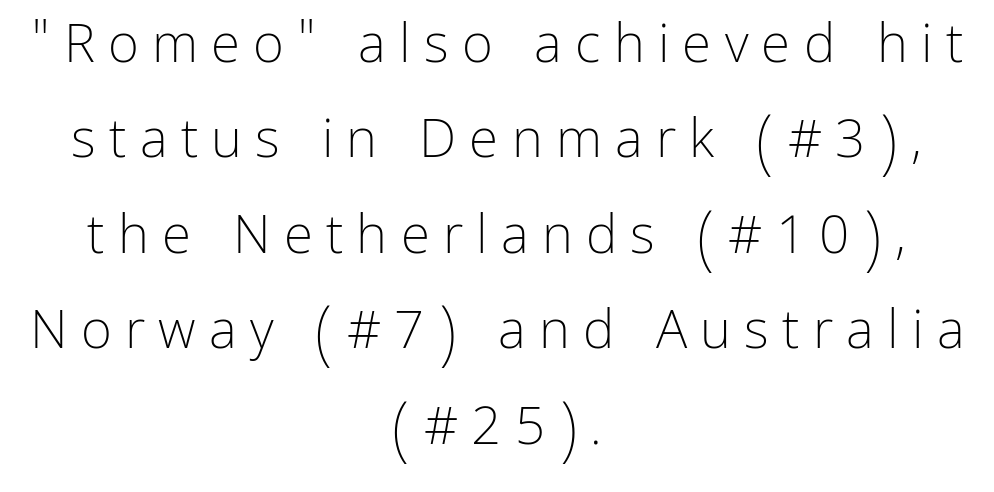
{"serif": "no", "italic": "no", "bold": "no", "weight": "light", "width": "normal", "stroke_contrast": "low", "x_height": "medium", "monospaced": "no", "underline": "no", "align": "center", "line_spacing_ratio": 1.8, "letter_spacing": "wide", "letter_spacing_em": 0.25, "glyph_px": 53}
